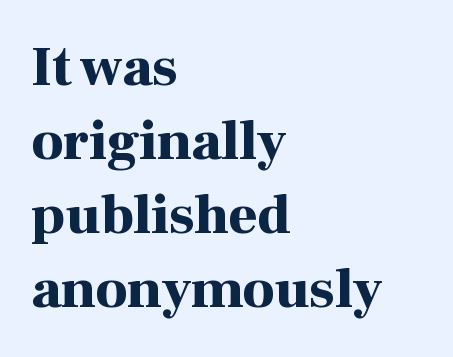
{"serif": "yes", "italic": "no", "bold": "yes", "weight": "bold", "width": "normal", "stroke_contrast": "high", "x_height": "medium", "monospaced": "no", "underline": "no", "align": "left", "line_spacing": "normal", "line_spacing_ratio": 1.32, "letter_spacing": "normal", "letter_spacing_em": 0.0, "glyph_px": 56}
